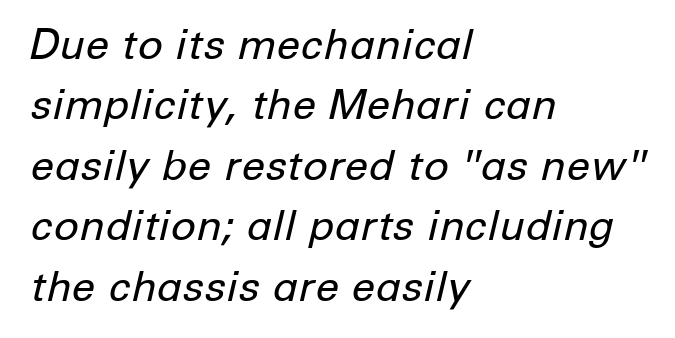
{"italic": "yes", "lean": "right", "slant_degrees": 12, "bold": "no", "weight": "regular", "width": "normal", "stroke_contrast": "low", "x_height": "medium", "monospaced": "no", "underline": "no", "align": "left", "line_spacing": "normal", "line_spacing_ratio": 1.44, "letter_spacing": "normal", "letter_spacing_em": 0.0, "glyph_px": 42}
